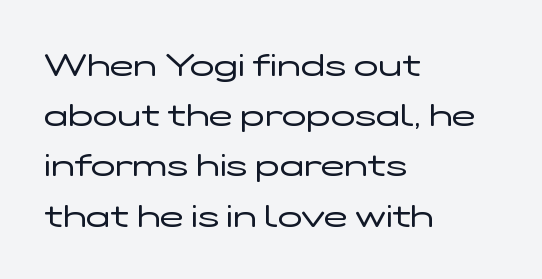
Q: Is the text bold? A: No.
Q: Is the text italic (slanted)? A: No, it is upright.
Q: Is the typeface a serif or a sans-serif typeface? A: Sans-serif.
Q: Is the text underlined? A: No.
Q: How is the paragraph aligned? A: Left-aligned.
Q: Is the spacing between letters normal or unusually wide? A: Normal.
Q: Is the spacing between lines tight, normal or loose? A: Normal.
Q: Width (condensed, normal, or wide)? A: Wide.
Q: Stroke contrast? A: Low.
Q: x-height? A: Medium.
Q: Monospaced? A: No.
